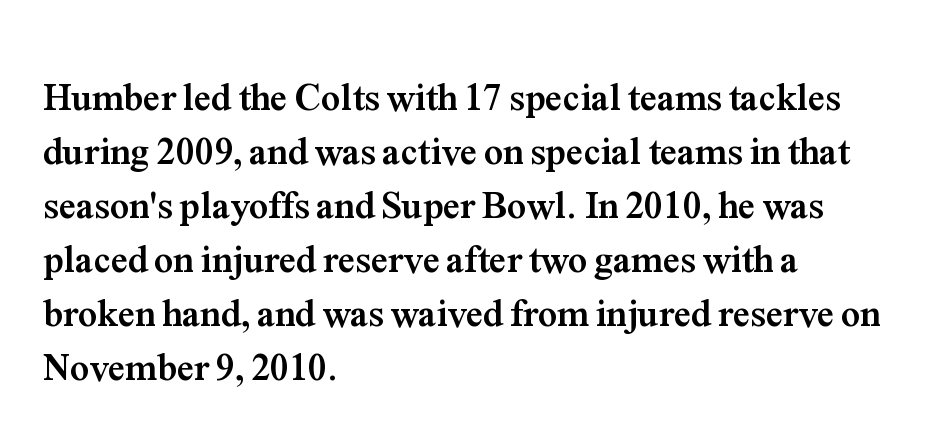
Evenly set lines give the paragraph a standard silhouette. Serif or sans? Serif — the stroke terminals have little feet. Caption: standard tracking, unaltered. Quick note: not italic, upright.
